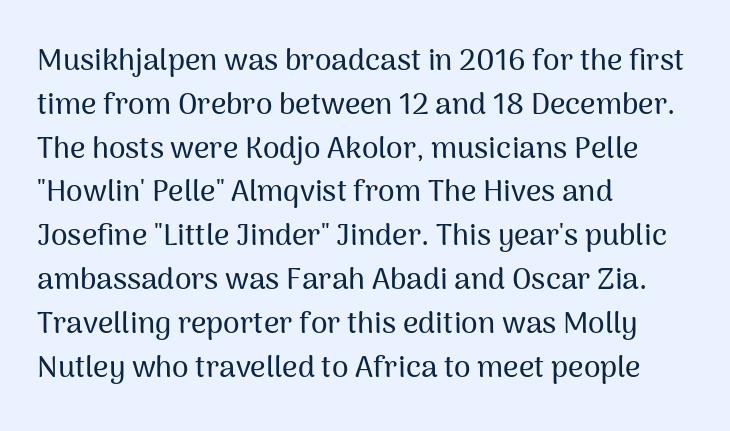
Q: Is the text italic (slanted)? A: No, it is upright.
Q: Is the typeface a serif or a sans-serif typeface? A: Sans-serif.
Q: Is the text underlined? A: No.
Q: How is the paragraph aligned? A: Left-aligned.
Q: Is the spacing between letters normal or unusually wide? A: Normal.
Q: Is the spacing between lines tight, normal or loose? A: Normal.
Q: Width (condensed, normal, or wide)? A: Normal.
Q: Stroke contrast? A: Medium.
Q: x-height? A: Medium.
Q: Monospaced? A: No.
